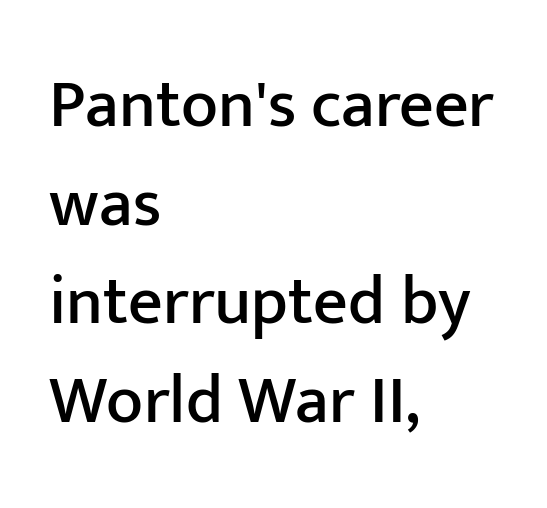
A bare baseline throughout the passage. Line spacing here is normal. The characters display no serif detailing; their extremities are plain. Letter spacing: default. Line starts are locked; line ends wander. Characters remain perfectly vertical along every line.
